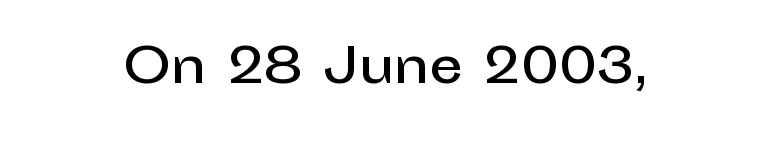
{"serif": "no", "italic": "no", "width": "normal", "stroke_contrast": "low", "x_height": "medium", "monospaced": "no", "underline": "no", "align": "center", "letter_spacing": "normal", "letter_spacing_em": 0.0, "glyph_px": 47}
